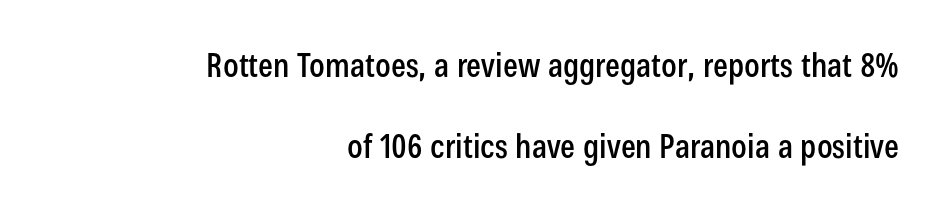
No extra tracking has been applied to these lines. Check the space under the baseline: it is left empty. This is roman type, the default non-slanted kind. The rendering anchors every line to the right-hand side. You could not count columns in this text — the font is proportionally spaced. Look at the bottom of the vertical strokes: they stop flat, with no serifs.
